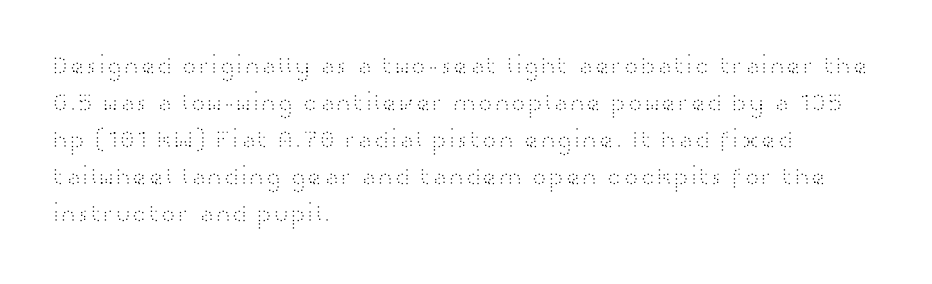
The image shows 25 px text type, upright; set left-aligned, normal line spacing (1.48x), normal letter spacing, not underlined.
